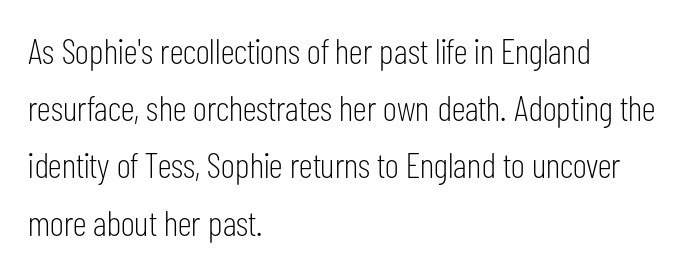
The font's upright variant was chosen for this text. Interline gaps are of average width in this sample. Here the designer chose a conventional face with non-uniform glyph widths. Unmarked baselines from the first word to the last. Vertical stems look standard width or narrower in stroke. Nothing sits at the stroke ends, so this counts as sans-serif.
